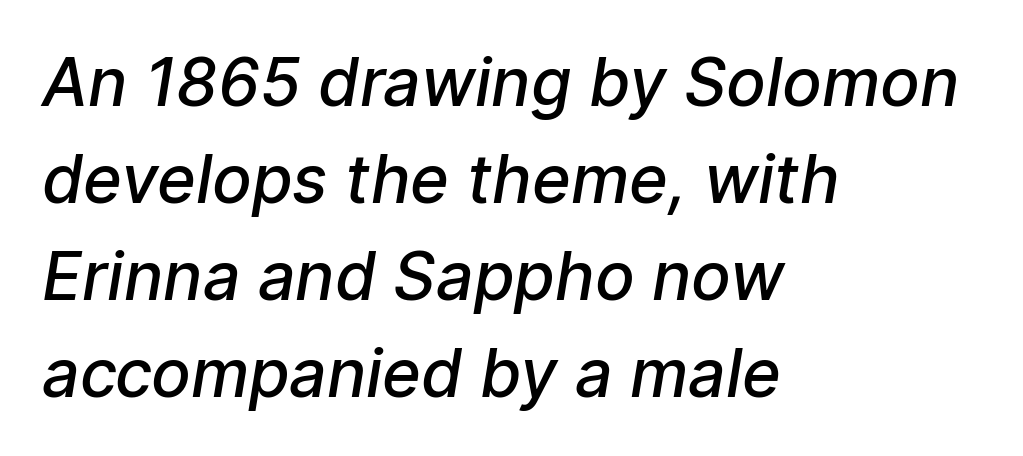
The image shows 66 px semibold sans-serif type; set left-aligned, normal line spacing (1.47x), normal letter spacing, not underlined; low stroke contrast and a medium x-height.
